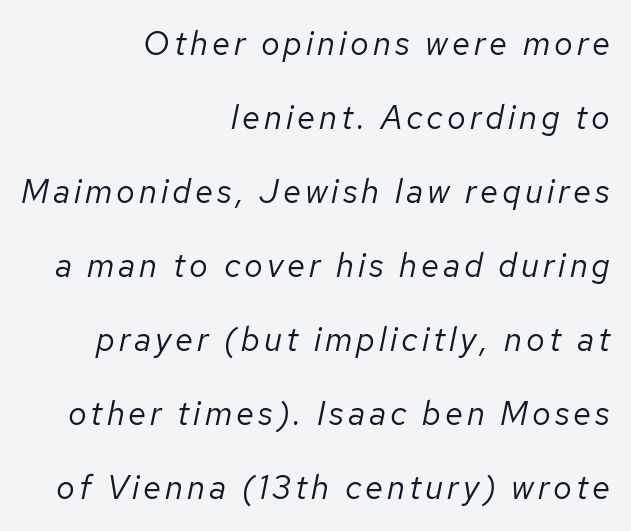
This sample trades compactness for vertical openness between lines. All the whitespace from short lines collects on the left. Is this a fixed-width face? No — the glyphs have proportional, varying widths. The space directly below the letters is spotless.
